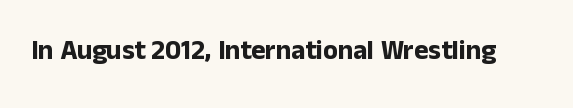
The image shows 27 px bold type, upright; set normal letter spacing, not underlined.
